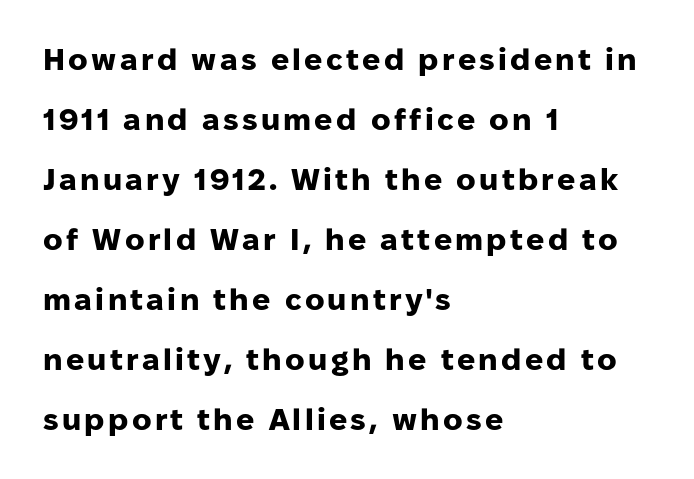
{"serif": "no", "italic": "no", "bold": "yes", "weight": "heavy", "width": "normal", "stroke_contrast": "low", "x_height": "medium", "monospaced": "no", "underline": "no", "align": "left", "line_spacing": "loose", "line_spacing_ratio": 2.0, "glyph_px": 30}
